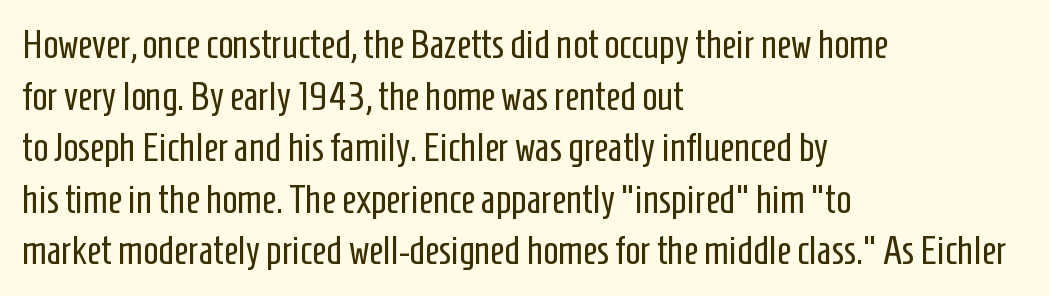
Q: Is the text bold? A: No.
Q: Is the text italic (slanted)? A: No, it is upright.
Q: Is the typeface a serif or a sans-serif typeface? A: Sans-serif.
Q: Is the text underlined? A: No.
Q: How is the paragraph aligned? A: Left-aligned.
Q: Is the spacing between letters normal or unusually wide? A: Normal.
Q: Is the spacing between lines tight, normal or loose? A: Normal.
Q: Width (condensed, normal, or wide)? A: Condensed.
Q: Stroke contrast? A: Low.
Q: x-height? A: Medium.
Q: Monospaced? A: No.
